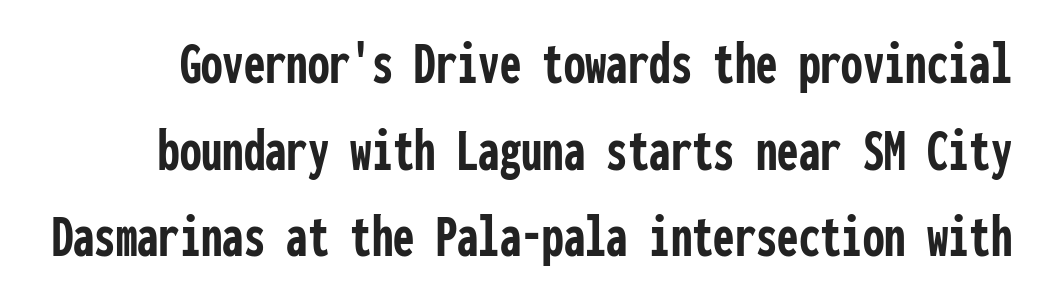
{"serif": "no", "italic": "no", "bold": "yes", "weight": "semibold", "width": "condensed", "stroke_contrast": "low", "x_height": "medium", "monospaced": "yes", "underline": "no", "line_spacing": "normal", "line_spacing_ratio": 1.42, "letter_spacing": "normal", "letter_spacing_em": 0.0, "glyph_px": 61}
